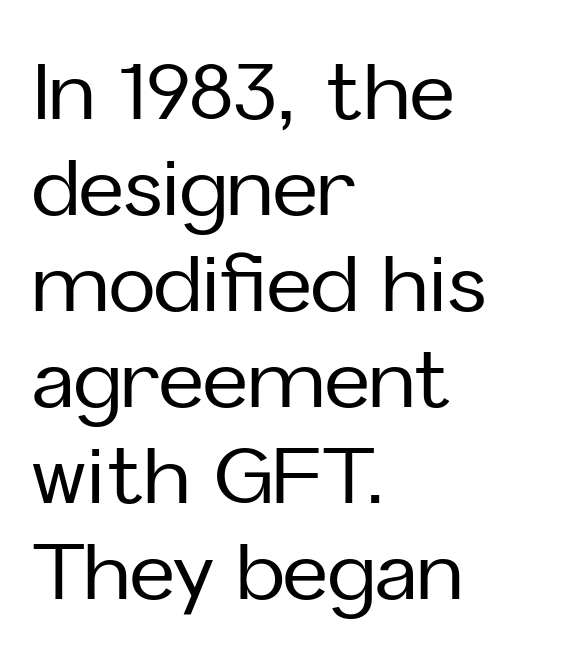
Q: Is the text italic (slanted)? A: No, it is upright.
Q: Is the typeface a serif or a sans-serif typeface? A: Sans-serif.
Q: Is the text underlined? A: No.
Q: How is the paragraph aligned? A: Left-aligned.
Q: Is the spacing between letters normal or unusually wide? A: Normal.
Q: Width (condensed, normal, or wide)? A: Normal.
Q: Stroke contrast? A: Low.
Q: x-height? A: Medium.
Q: Monospaced? A: No.
